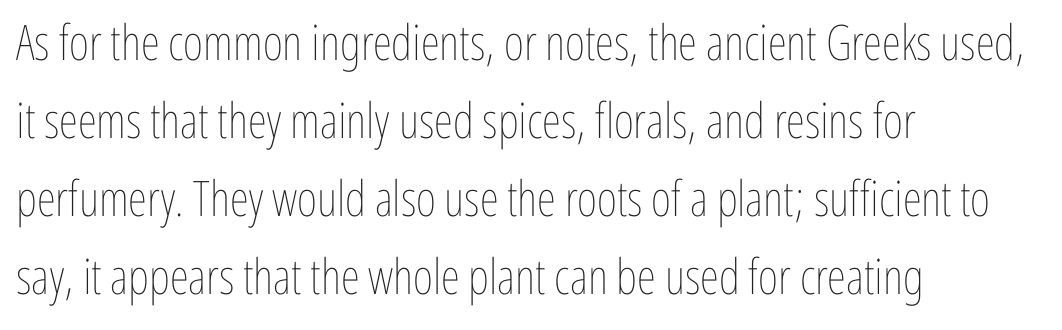
Underline: absent. These lines sit exactly where default settings would place them. No chunkiness to these letters — they're not bold. Each letter keeps its own natural width here, so spacing adapts to shape. This sample is left-justified, so line endings fall wherever the words run out.
